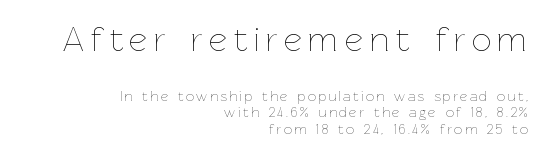
The image shows 35 px thin type, upright; set right-aligned, line spacing 1.17x, not underlined; the first (top) block is 2.5x larger; low stroke contrast and a medium x-height.
